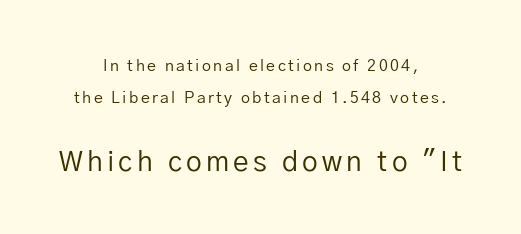
{"serif": "no", "italic": "no", "bold": "no", "weight": "regular", "width": "normal", "stroke_contrast": "low", "x_height": "medium", "monospaced": "no", "underline": "no", "align": "center", "line_spacing": "loose", "line_spacing_ratio": 1.99, "larger_block": "second", "size_ratio": 1.75, "glyph_px": 28}
